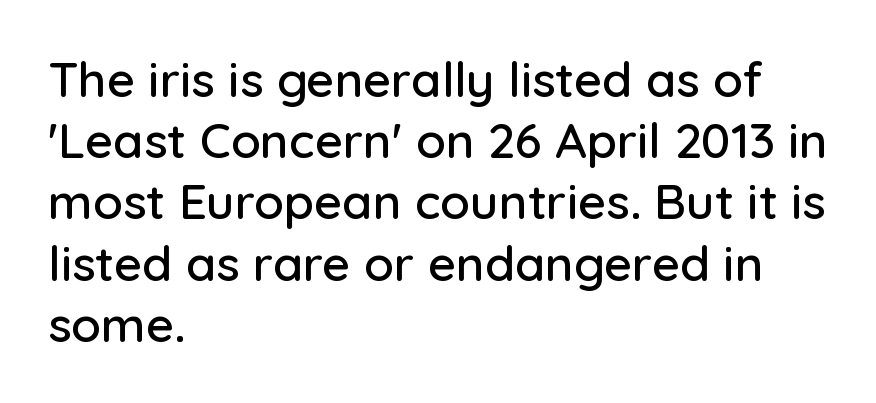
Q: Is the text italic (slanted)? A: No, it is upright.
Q: Is the typeface a serif or a sans-serif typeface? A: Sans-serif.
Q: Is the text underlined? A: No.
Q: How is the paragraph aligned? A: Left-aligned.
Q: Is the spacing between letters normal or unusually wide? A: Normal.
Q: Is the spacing between lines tight, normal or loose? A: Normal.
Q: Width (condensed, normal, or wide)? A: Normal.
Q: Stroke contrast? A: Low.
Q: x-height? A: Medium.
Q: Monospaced? A: No.
